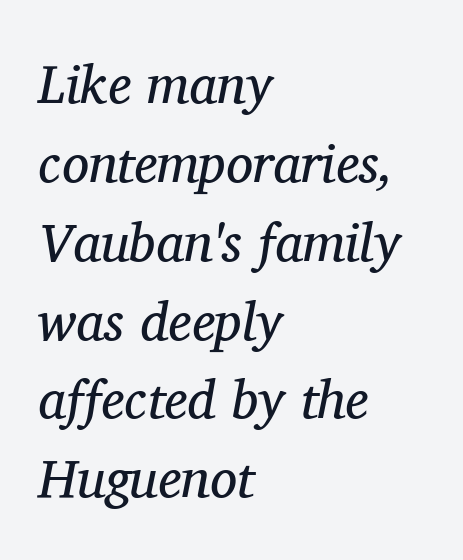
{"serif": "yes", "italic": "yes", "lean": "right", "slant_degrees": 11, "bold": "no", "weight": "regular", "width": "normal", "stroke_contrast": "medium", "x_height": "medium", "monospaced": "no", "underline": "no", "align": "left", "line_spacing": "normal", "line_spacing_ratio": 1.46, "letter_spacing": "normal", "letter_spacing_em": 0.0, "glyph_px": 54}
